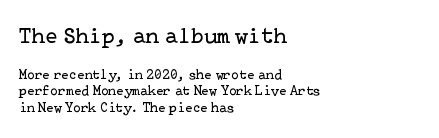
Q: Is the text bold? A: No.
Q: Is the text italic (slanted)? A: No, it is upright.
Q: Is the text underlined? A: No.
Q: How is the paragraph aligned? A: Left-aligned.
Q: Is the spacing between letters normal or unusually wide? A: Normal.
Q: Which block of text is set in a larger size, the first (top) or the second (bottom)? A: The first (top) one.
